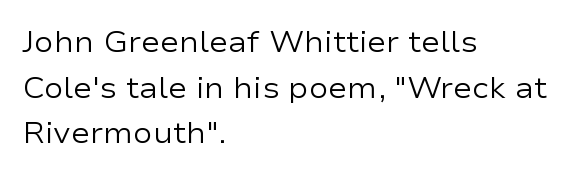
The image shows 29 px regular-weight, wide sans-serif type, upright; set left-aligned, normal line spacing (1.57x), normal letter spacing, not underlined; low stroke contrast and a medium x-height.
